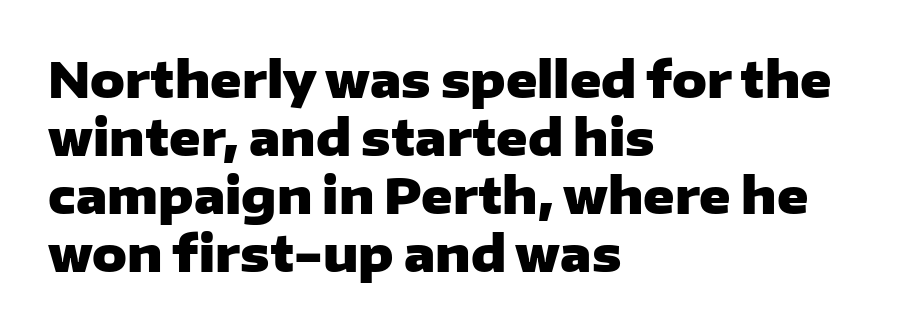
Q: Is the text bold? A: Yes.
Q: Is the text italic (slanted)? A: No, it is upright.
Q: Is the typeface a serif or a sans-serif typeface? A: Sans-serif.
Q: Is the text underlined? A: No.
Q: How is the paragraph aligned? A: Left-aligned.
Q: Is the spacing between letters normal or unusually wide? A: Normal.
Q: Width (condensed, normal, or wide)? A: Wide.
Q: Stroke contrast? A: Low.
Q: x-height? A: Medium.
Q: Monospaced? A: No.
